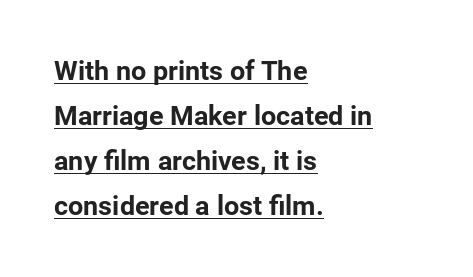
{"italic": "no", "bold": "yes", "underline": "yes", "align": "left", "line_spacing": "normal", "line_spacing_ratio": 1.67, "letter_spacing": "normal", "letter_spacing_em": 0.0, "glyph_px": 27}
